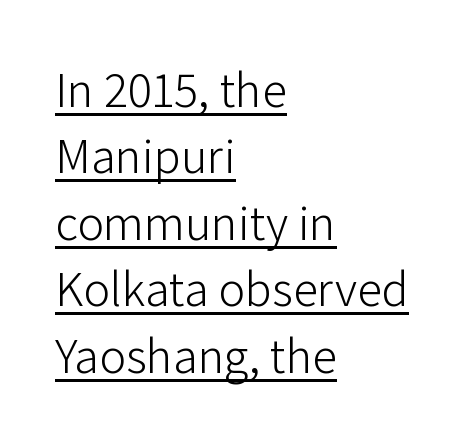
Q: Is the text bold? A: No.
Q: Is the text italic (slanted)? A: No, it is upright.
Q: Is the typeface a serif or a sans-serif typeface? A: Sans-serif.
Q: Is the text underlined? A: Yes.
Q: How is the paragraph aligned? A: Left-aligned.
Q: Is the spacing between letters normal or unusually wide? A: Normal.
Q: Is the spacing between lines tight, normal or loose? A: Normal.
Q: Width (condensed, normal, or wide)? A: Normal.
Q: Stroke contrast? A: Low.
Q: x-height? A: Medium.
Q: Monospaced? A: No.
